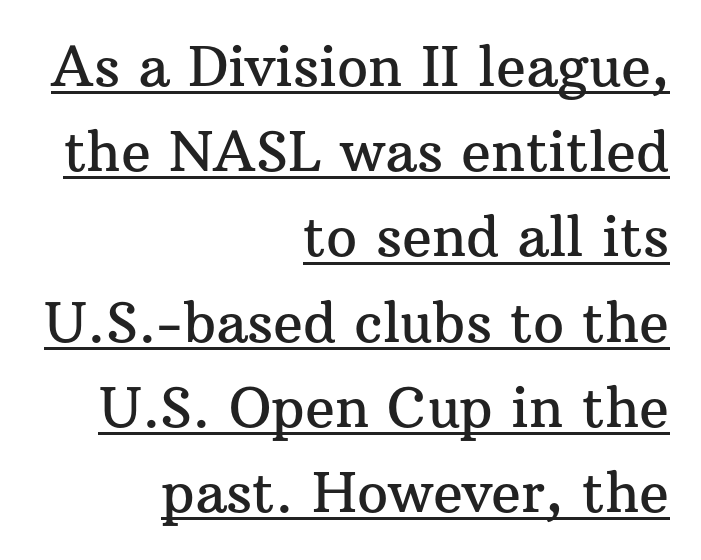
{"serif": "yes", "italic": "no", "width": "normal", "stroke_contrast": "medium", "x_height": "medium", "monospaced": "no", "underline": "yes", "align": "right", "line_spacing": "normal", "line_spacing_ratio": 1.55, "letter_spacing": "normal", "letter_spacing_em": 0.0, "glyph_px": 55}
